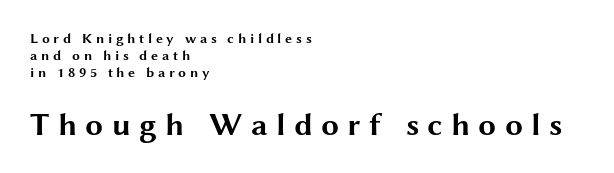
Q: Is the text bold? A: Yes.
Q: Is the text italic (slanted)? A: No, it is upright.
Q: Is the typeface a serif or a sans-serif typeface? A: Sans-serif.
Q: Is the text underlined? A: No.
Q: How is the paragraph aligned? A: Left-aligned.
Q: Is the spacing between letters normal or unusually wide? A: Unusually wide.
Q: Which block of text is set in a larger size, the first (top) or the second (bottom)? A: The second (bottom) one.
Q: Width (condensed, normal, or wide)? A: Wide.
Q: Stroke contrast? A: Medium.
Q: x-height? A: Medium.
Q: Monospaced? A: No.
